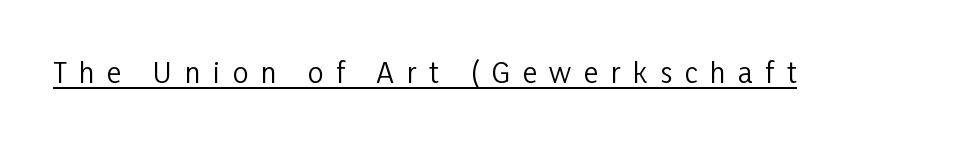
The font is comparable to plain body text, perhaps lighter. Check the space under the baseline: a stroke is drawn there. Honestly, the letter spacing is so wide it's the main thing you notice. You can tell from the bare stems that sans-serif type was used.
